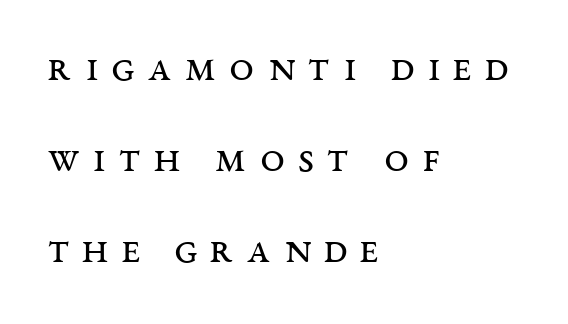
The image shows 44 px regular-weight, wide serif type, upright; set left-aligned, loose line spacing (2.07x), unusually wide letter spacing (+0.29 em), not underlined; medium stroke contrast and a large x-height.
